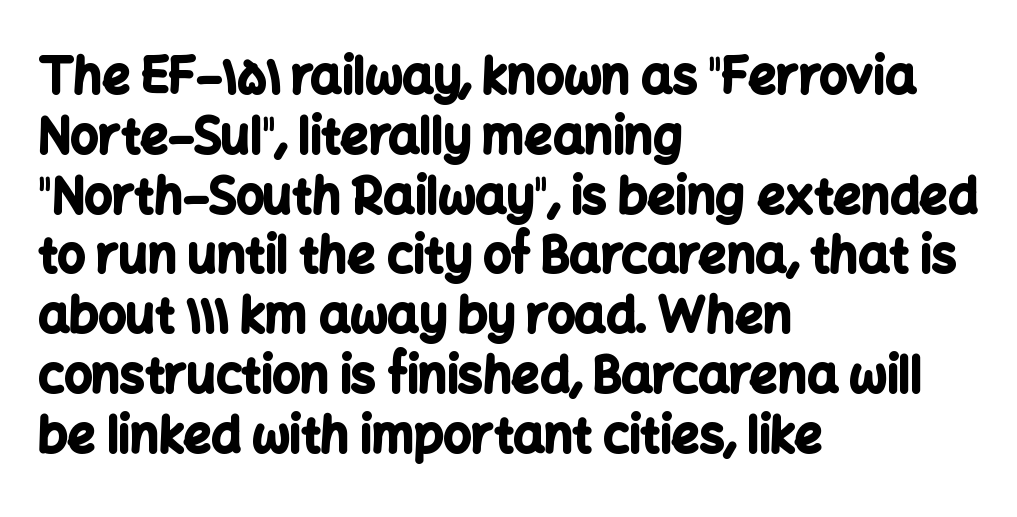
{"serif": "no", "italic": "no", "bold": "yes", "weight": "bold", "width": "normal", "stroke_contrast": "low", "x_height": "medium", "monospaced": "no", "underline": "no", "align": "left", "line_spacing_ratio": 1.22, "letter_spacing": "normal", "letter_spacing_em": 0.0, "glyph_px": 49}
